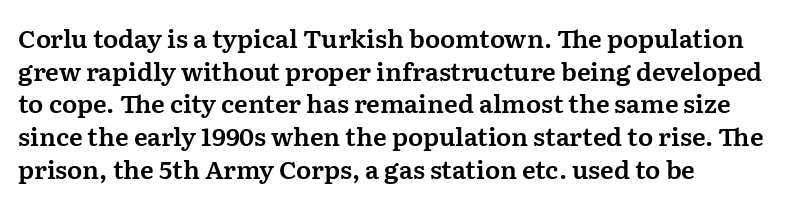
The image shows 25 px text type, upright; set left-aligned, normal line spacing (1.31x), normal letter spacing, not underlined.
